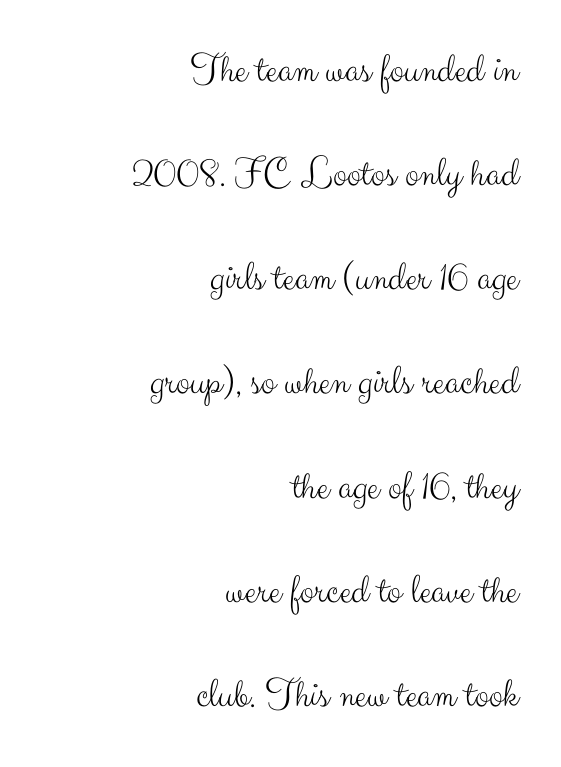
{"serif": "no", "bold": "no", "weight": "light", "width": "normal", "stroke_contrast": "medium", "x_height": "small", "monospaced": "no", "underline": "no", "align": "right", "line_spacing": "loose", "line_spacing_ratio": 2.48, "letter_spacing": "normal", "letter_spacing_em": 0.0, "glyph_px": 42}
